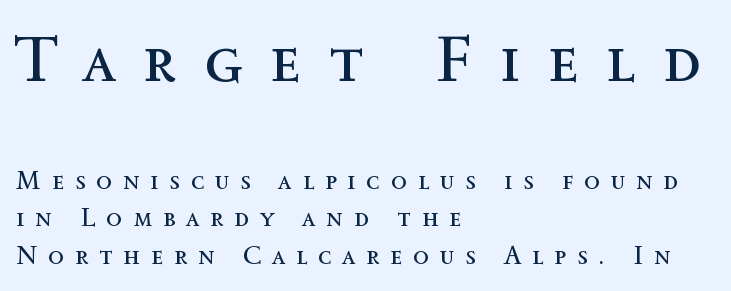
Q: Is the text bold? A: No.
Q: Is the text italic (slanted)? A: No, it is upright.
Q: Is the text underlined? A: No.
Q: How is the paragraph aligned? A: Left-aligned.
Q: Is the spacing between letters normal or unusually wide? A: Unusually wide.
Q: Is the spacing between lines tight, normal or loose? A: Normal.
Q: Which block of text is set in a larger size, the first (top) or the second (bottom)? A: The first (top) one.
Q: Width (condensed, normal, or wide)? A: Normal.
Q: x-height? A: Medium.
Q: Monospaced? A: No.
